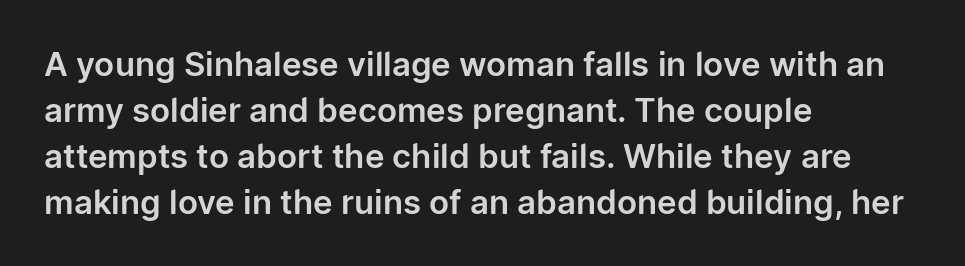
The image shows 33 px sans-serif type, upright; set left-aligned, normal line spacing (1.39x), normal letter spacing, not underlined; low stroke contrast and a medium x-height.
